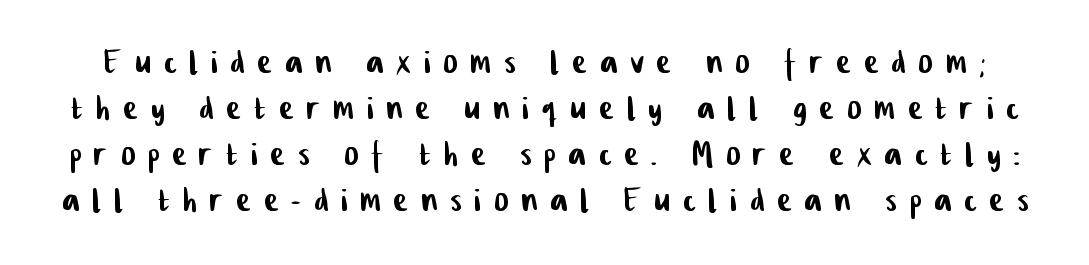
The image shows 43 px condensed sans-serif type; set tight line spacing (1.07x), unusually wide letter spacing (+0.31 em), not underlined; low stroke contrast and a medium x-height.
